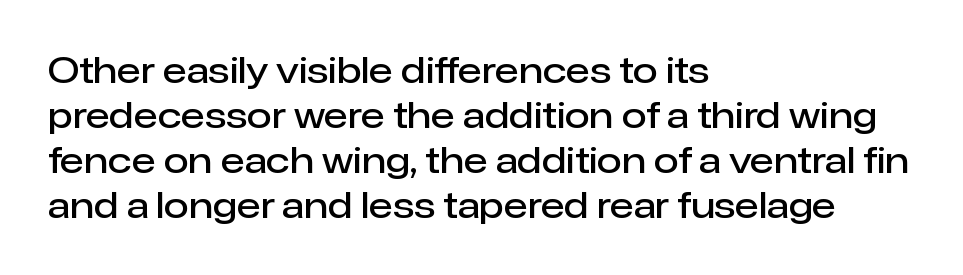
The image shows 36 px semibold sans-serif type, upright; set left-aligned, normal line spacing (1.25x), normal letter spacing, not underlined; low stroke contrast and a medium x-height.
